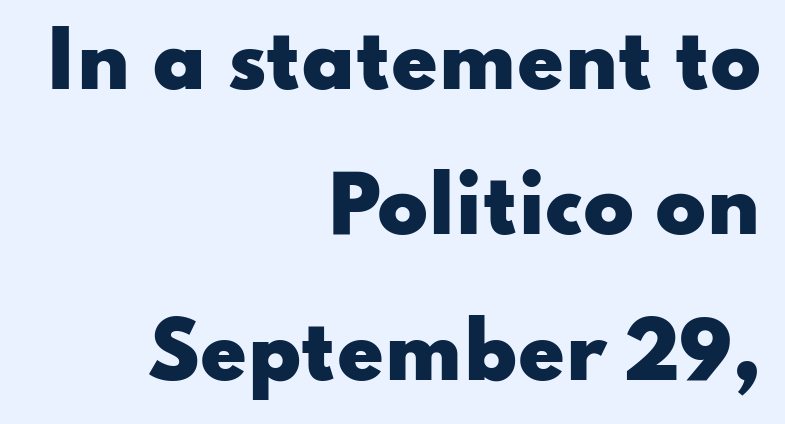
{"serif": "no", "italic": "no", "bold": "yes", "weight": "heavy", "width": "wide", "stroke_contrast": "low", "x_height": "small", "monospaced": "no", "underline": "no", "align": "right", "line_spacing": "loose", "line_spacing_ratio": 1.94, "letter_spacing": "normal", "letter_spacing_em": 0.0, "glyph_px": 75}
